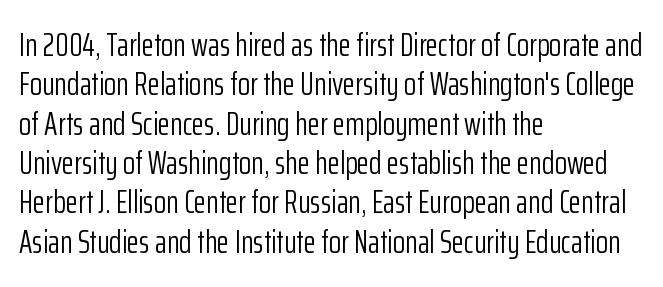
The face used here is rendered with its standard letterfit. The letters stand upright; this is a roman face. Only glyphs here, with clear space below each row. The cut favours lightness, reaching ordinary text weight at its darkest.
